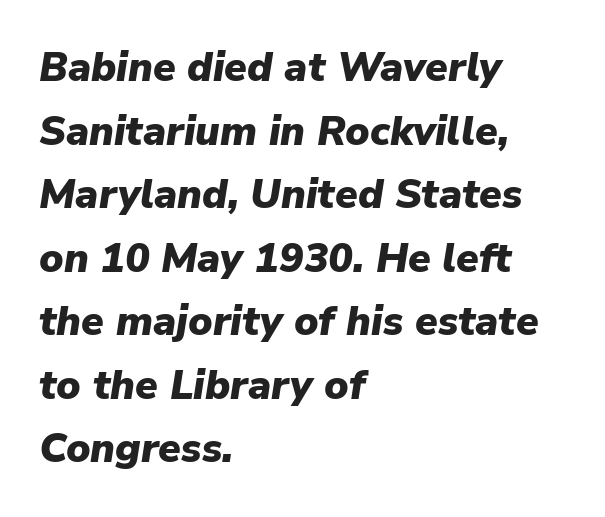
Q: Is the text bold? A: Yes.
Q: Is the text italic (slanted)? A: Yes, it leans right by about 9 degrees.
Q: Is the text underlined? A: No.
Q: How is the paragraph aligned? A: Left-aligned.
Q: Is the spacing between letters normal or unusually wide? A: Normal.
Q: Is the spacing between lines tight, normal or loose? A: Normal.
Q: Width (condensed, normal, or wide)? A: Normal.
Q: Stroke contrast? A: Low.
Q: x-height? A: Medium.
Q: Monospaced? A: No.
